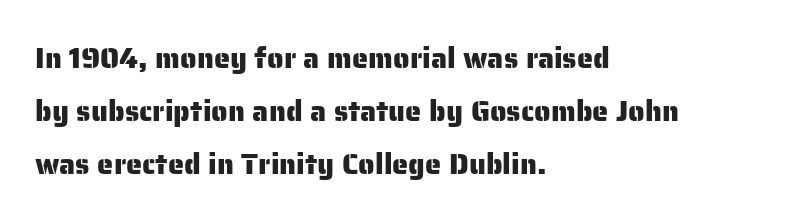
Short note: letters normally spaced. Each row of text sits above clean, open space. Here the designer chose a conventional face with non-uniform glyph widths. Rendered with straight, roman letterforms.
